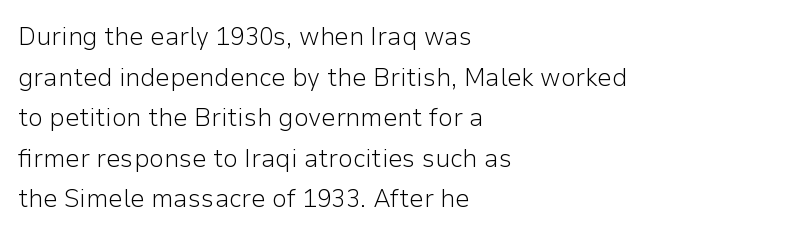
The zone under the glyphs is completely vacant. Letters have the restrained weight of plain body copy at most. Line beginnings align vertically; line endings do not. The gaps between neighbouring characters are ordinary and unremarkable.
